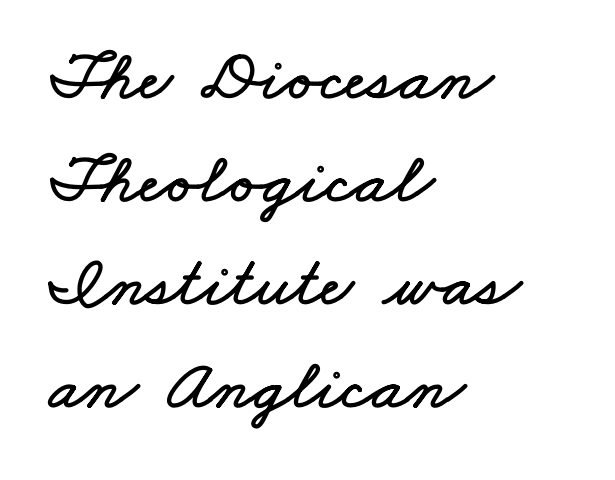
Q: Is the text underlined? A: No.
Q: How is the paragraph aligned? A: Left-aligned.
Q: Is the spacing between letters normal or unusually wide? A: Normal.
Q: Is the spacing between lines tight, normal or loose? A: Normal.
Q: Width (condensed, normal, or wide)? A: Wide.
Q: Stroke contrast? A: Low.
Q: x-height? A: Small.
Q: Monospaced? A: No.
